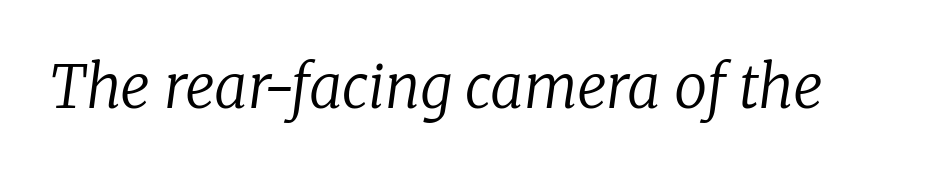
The image shows 59 px regular-weight serif type, italic (leaning right); set normal letter spacing, not underlined; low stroke contrast and a medium x-height.
